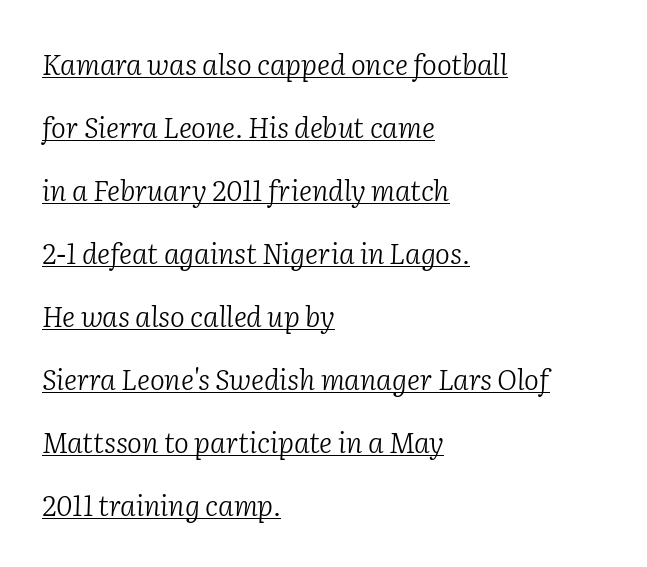
The image shows 28 px light serif type, italic (leaning right); set left-aligned, loose line spacing (2.25x), normal letter spacing, underlined; low stroke contrast and a medium x-height.
